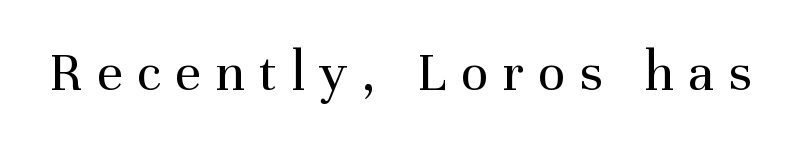
Q: Is the text bold? A: No.
Q: Is the text italic (slanted)? A: No, it is upright.
Q: Is the typeface a serif or a sans-serif typeface? A: Serif.
Q: Is the text underlined? A: No.
Q: Is the spacing between letters normal or unusually wide? A: Unusually wide.
Q: Width (condensed, normal, or wide)? A: Normal.
Q: Stroke contrast? A: Medium.
Q: x-height? A: Medium.
Q: Monospaced? A: No.
